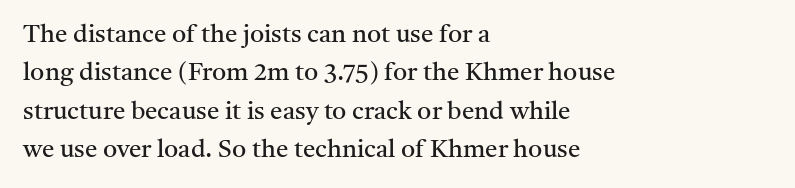
Q: Is the text bold? A: No.
Q: Is the text italic (slanted)? A: No, it is upright.
Q: Is the text underlined? A: No.
Q: How is the paragraph aligned? A: Left-aligned.
Q: Is the spacing between letters normal or unusually wide? A: Normal.
Q: Is the spacing between lines tight, normal or loose? A: Normal.
